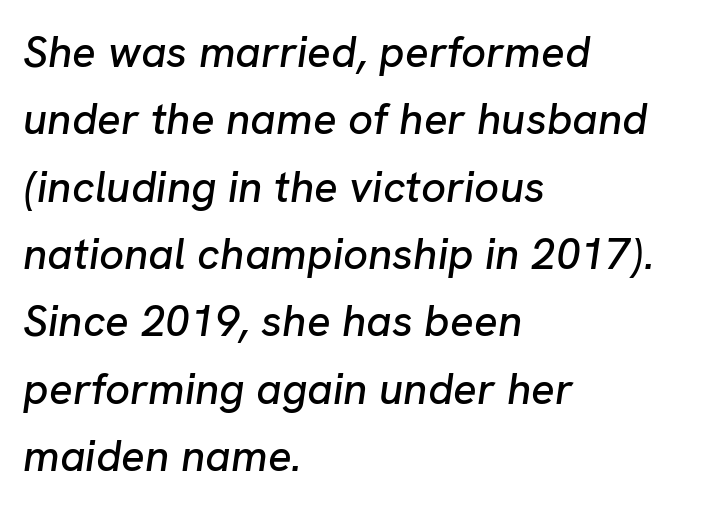
The image shows 44 px text type, italic (leaning right); set left-aligned, normal line spacing (1.53x), normal letter spacing, not underlined; low stroke contrast and a medium x-height.
